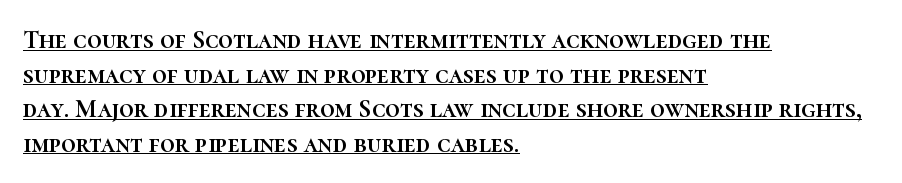
Q: Is the text italic (slanted)? A: No, it is upright.
Q: Is the text underlined? A: Yes.
Q: How is the paragraph aligned? A: Left-aligned.
Q: Is the spacing between letters normal or unusually wide? A: Normal.
Q: Is the spacing between lines tight, normal or loose? A: Normal.
